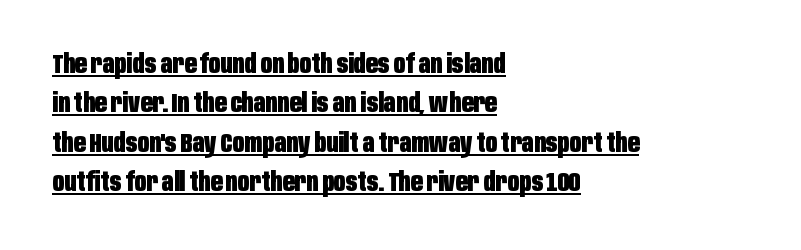
The rows are spaced the way most documents space them. In designer terms, the underline attribute is active on this setting. Pretty heavy lettering here — definitely bold. The passage is arranged the way most books set body copy — flush left. Observe the ordinary spacing: letters are neighbours, not strangers.
